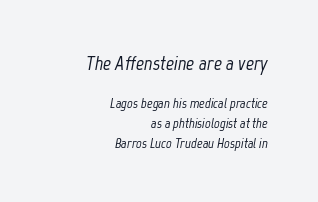
The image shows 20 px text type, italic (leaning right); set right-aligned, normal line spacing (1.41x), normal letter spacing, not underlined; the first (top) block is 1.43x larger.
